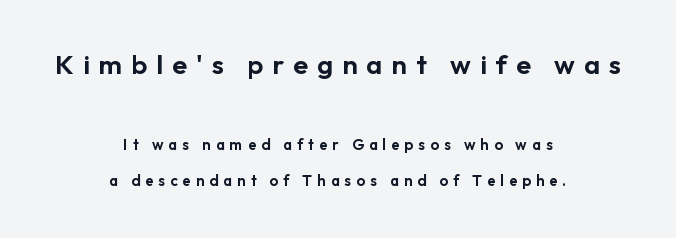
{"italic": "no", "underline": "no", "align": "center", "line_spacing": "loose", "line_spacing_ratio": 2.45, "letter_spacing": "wide", "letter_spacing_em": 0.34, "larger_block": "first", "size_ratio": 1.8, "glyph_px": 27}
